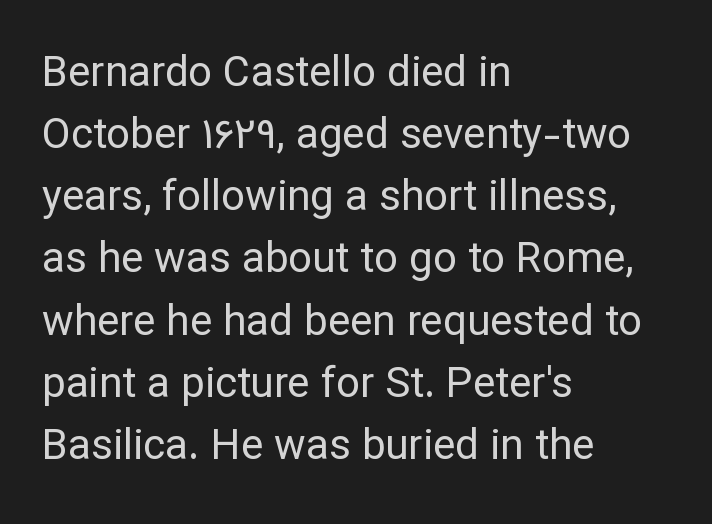
The image shows 42 px regular-weight sans-serif type, upright; set left-aligned, normal line spacing (1.48x), normal letter spacing, not underlined; low stroke contrast and a medium x-height.
